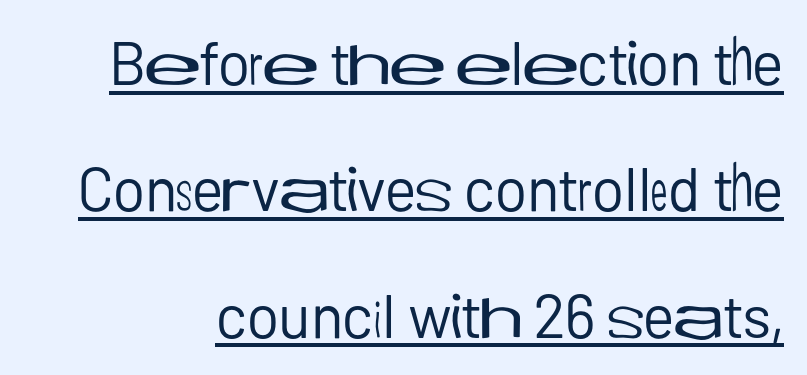
The horizontal fit of the characters is conventional and even. Note the varied advance widths — an 'i' is clearly narrower than an 'm'. This sample uses a sans-serif face. The face used here appears with an underline applied. Stems and bowls with no extra thickness — not bold.
